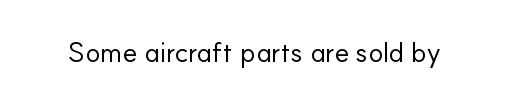
{"serif": "no", "italic": "no", "bold": "no", "weight": "regular", "width": "normal", "stroke_contrast": "low", "x_height": "small", "monospaced": "no", "underline": "no", "letter_spacing": "normal", "letter_spacing_em": 0.0, "glyph_px": 28}
